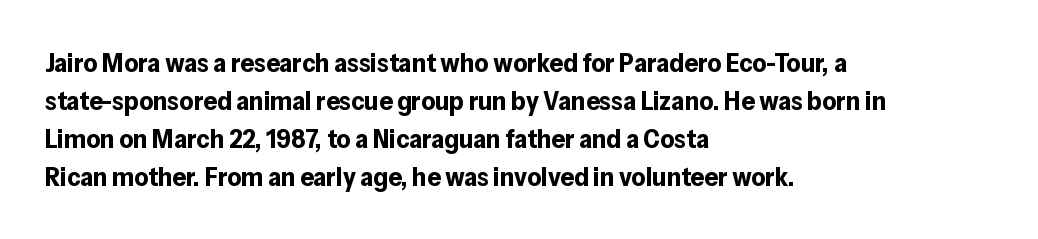
Nothing unusual about the tracking: characters are spaced as the font intends. Glance below the letters and you will spot only blank space. Designer's note — italics off, roman on. Alignment: flush left.
